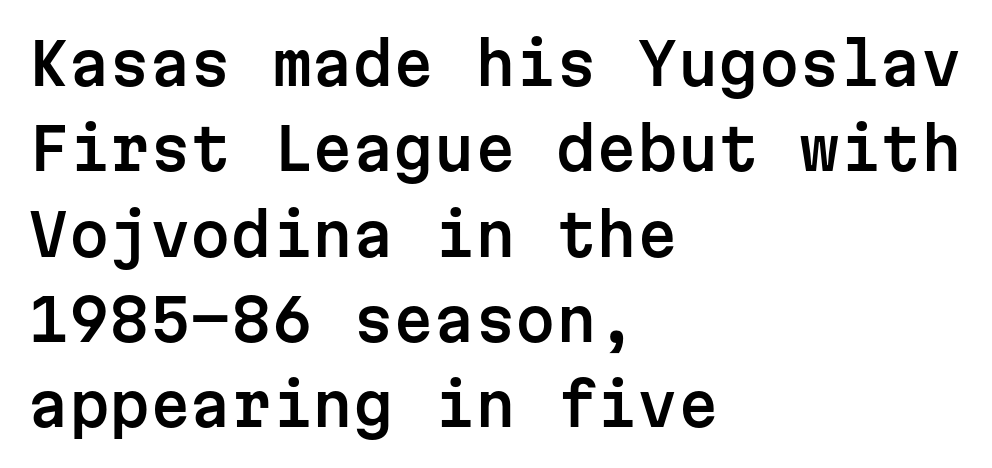
Q: Is the text italic (slanted)? A: No, it is upright.
Q: Is the typeface a serif or a sans-serif typeface? A: Sans-serif.
Q: Is the text underlined? A: No.
Q: How is the paragraph aligned? A: Left-aligned.
Q: Is the spacing between letters normal or unusually wide? A: Normal.
Q: Is the spacing between lines tight, normal or loose? A: Normal.
Q: Width (condensed, normal, or wide)? A: Normal.
Q: Stroke contrast? A: Low.
Q: x-height? A: Medium.
Q: Monospaced? A: Yes.
